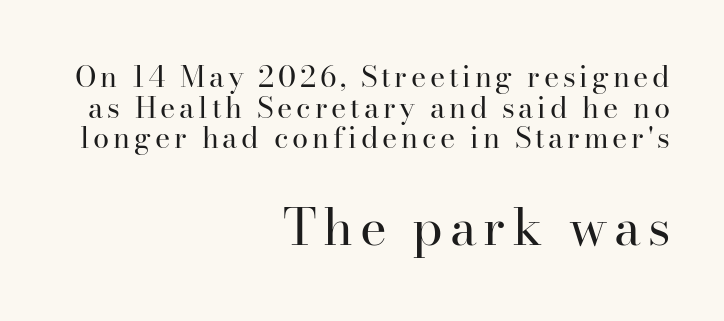
{"serif": "yes", "italic": "no", "bold": "no", "weight": "regular", "width": "normal", "stroke_contrast": "high", "x_height": "small", "monospaced": "no", "underline": "no", "align": "right", "line_spacing": "tight", "line_spacing_ratio": 1.06, "larger_block": "second", "size_ratio": 1.76, "glyph_px": 51}
